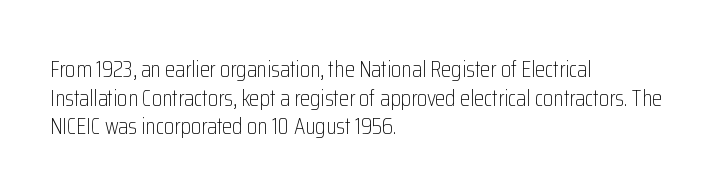
{"italic": "no", "bold": "no", "underline": "no", "align": "left", "line_spacing_ratio": 1.24, "letter_spacing": "normal", "letter_spacing_em": 0.0, "glyph_px": 23}
